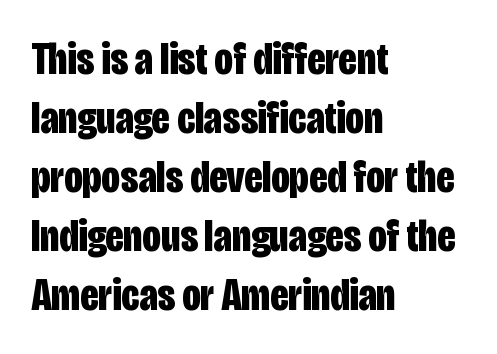
The letters are bold, with thick, heavy strokes. Nobody touched the tracking dial on this one. The ragged edge is on the right, which tells us the setting is flush left. Line spacing here is normal. Each letter keeps its own natural width here, so spacing adapts to shape.
